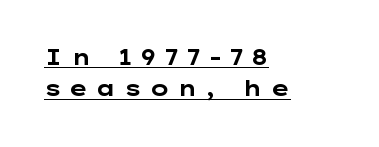
The image shows 21 px bold type, upright; set left-aligned, normal line spacing (1.5x), unusually wide letter spacing (+0.34 em), underlined.
